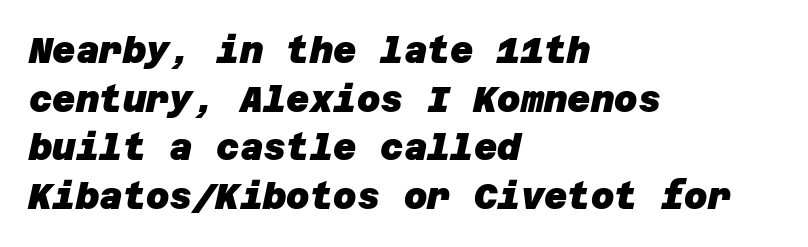
Q: Is the text bold? A: Yes.
Q: Is the typeface a serif or a sans-serif typeface? A: Sans-serif.
Q: Is the text underlined? A: No.
Q: How is the paragraph aligned? A: Left-aligned.
Q: Is the spacing between letters normal or unusually wide? A: Normal.
Q: Is the spacing between lines tight, normal or loose? A: Normal.
Q: Width (condensed, normal, or wide)? A: Normal.
Q: Stroke contrast? A: Low.
Q: x-height? A: Large.
